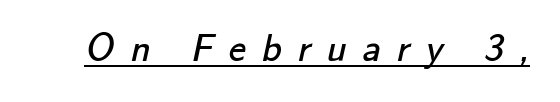
The image shows 39 px regular-weight sans-serif type; set unusually wide letter spacing (+0.4 em), underlined; low stroke contrast and a small x-height.
